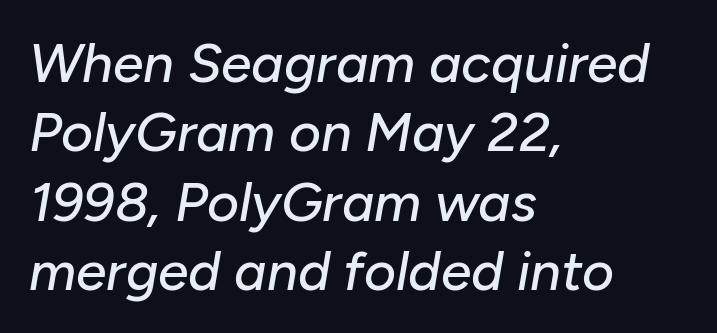
The image shows 55 px text type, italic (leaning right); set left-aligned, normal line spacing (1.26x), normal letter spacing, not underlined; low stroke contrast and a medium x-height.
